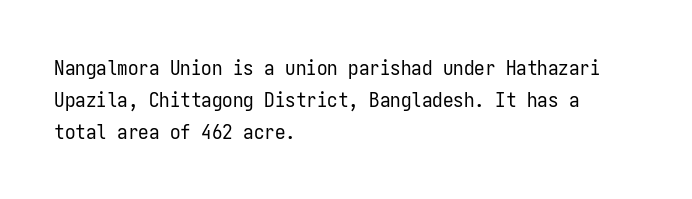
Q: Is the text bold? A: No.
Q: Is the text italic (slanted)? A: No, it is upright.
Q: Is the text underlined? A: No.
Q: How is the paragraph aligned? A: Left-aligned.
Q: Is the spacing between letters normal or unusually wide? A: Normal.
Q: Is the spacing between lines tight, normal or loose? A: Normal.
